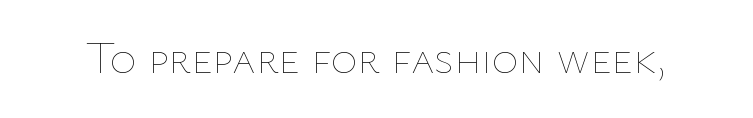
Q: Is the text bold? A: No.
Q: Is the text italic (slanted)? A: No, it is upright.
Q: Is the text underlined? A: No.
Q: Is the spacing between letters normal or unusually wide? A: Normal.
Q: Width (condensed, normal, or wide)? A: Normal.
Q: Stroke contrast? A: Low.
Q: x-height? A: Medium.
Q: Monospaced? A: No.
